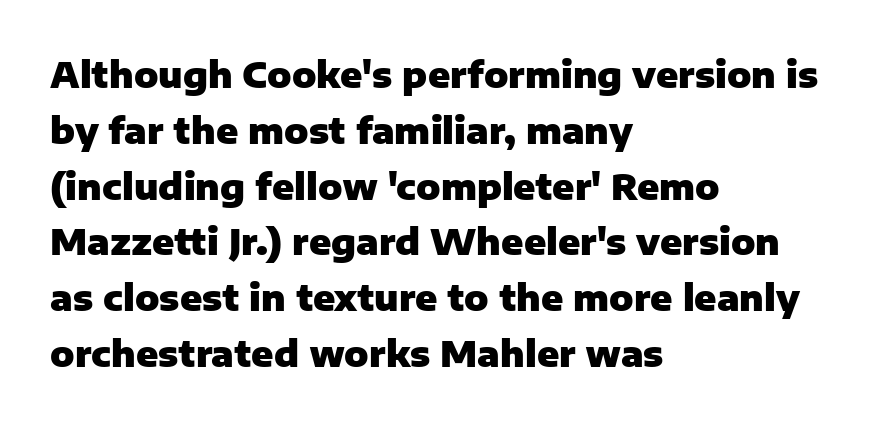
The image shows 36 px heavy sans-serif type, upright; set left-aligned, normal line spacing (1.55x), normal letter spacing, not underlined; low stroke contrast and a medium x-height.
